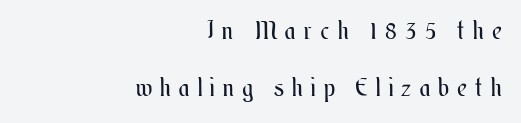
Quick note: interline space is abundant. Counters stay open thanks to moderate or lighter strokes. Has an underline been added? It has not. These lines are set flush right with a ragged left edge.
